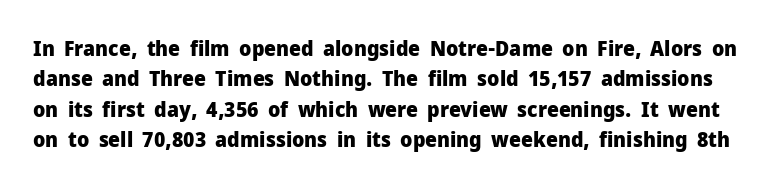
Q: Is the text bold? A: Yes.
Q: Is the text italic (slanted)? A: No, it is upright.
Q: Is the text underlined? A: No.
Q: Is the spacing between letters normal or unusually wide? A: Normal.
Q: Is the spacing between lines tight, normal or loose? A: Normal.
